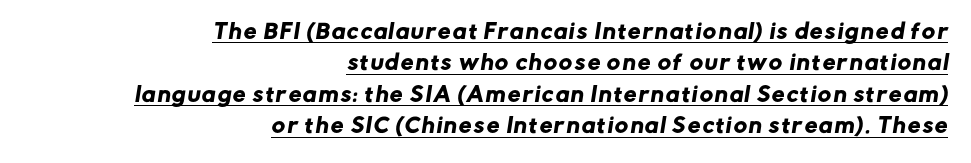
The image shows 20 px text type; set right-aligned, normal line spacing (1.57x), underlined.
